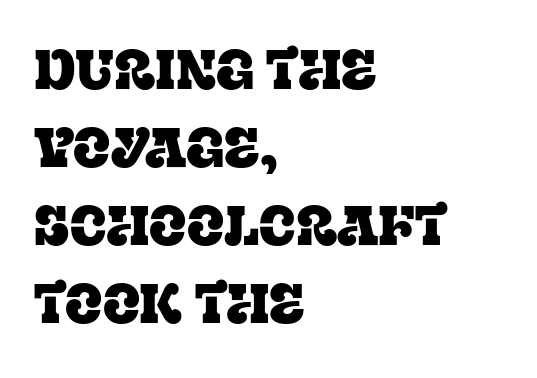
{"serif": "yes", "italic": "no", "width": "normal", "stroke_contrast": "low", "x_height": "large", "monospaced": "no", "underline": "no", "align": "left", "line_spacing": "normal", "line_spacing_ratio": 1.42, "letter_spacing": "normal", "letter_spacing_em": 0.0, "glyph_px": 55}
